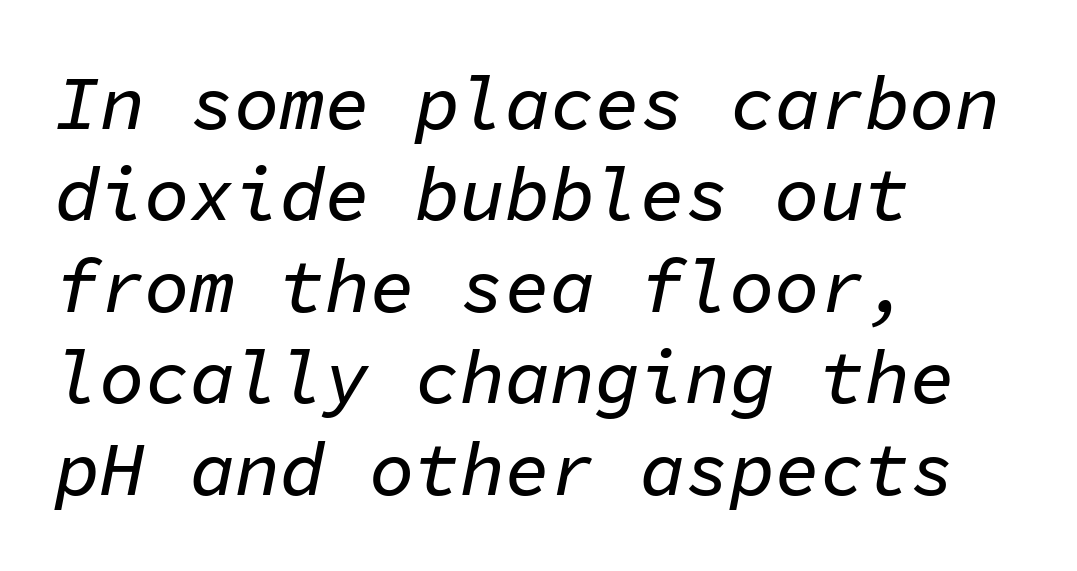
The image shows 75 px text type, italic (leaning right), monospaced; set left-aligned, line spacing 1.22x, normal letter spacing, not underlined; low stroke contrast and a medium x-height.
